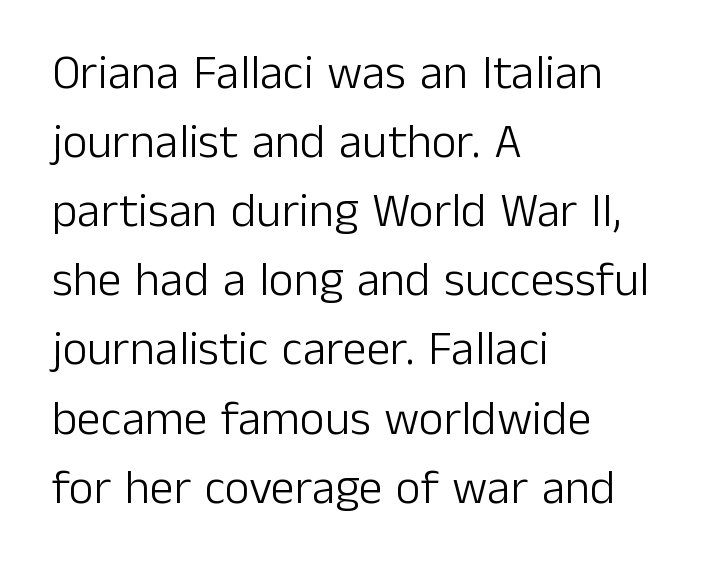
The image shows 48 px light sans-serif type, upright; set left-aligned, normal line spacing (1.44x), normal letter spacing, not underlined; low stroke contrast and a medium x-height.
